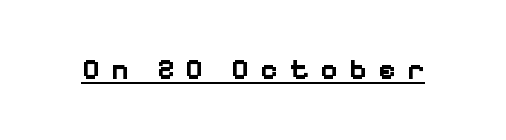
{"serif": "no", "italic": "no", "bold": "yes", "weight": "bold", "width": "normal", "stroke_contrast": "low", "x_height": "medium", "monospaced": "no", "underline": "yes", "letter_spacing": "wide", "letter_spacing_em": 0.39, "glyph_px": 29}
